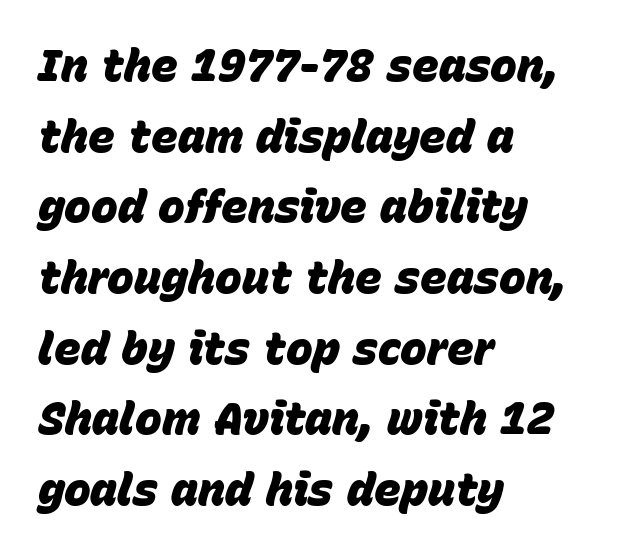
Letter spacing: default. The face used here is proportionally spaced, like ordinary book or web type. A dark, heavy texture on the line: the type is bold. The designer left line spacing at the default. Bare-footed words on every line. Compared with ordinary roman type, these characters are visibly tilted.
